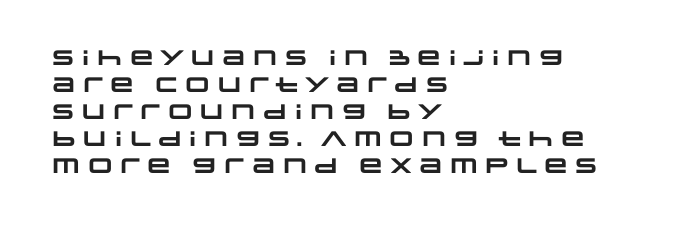
The image shows 21 px bold type; set left-aligned, normal line spacing (1.29x), normal letter spacing, not underlined.
